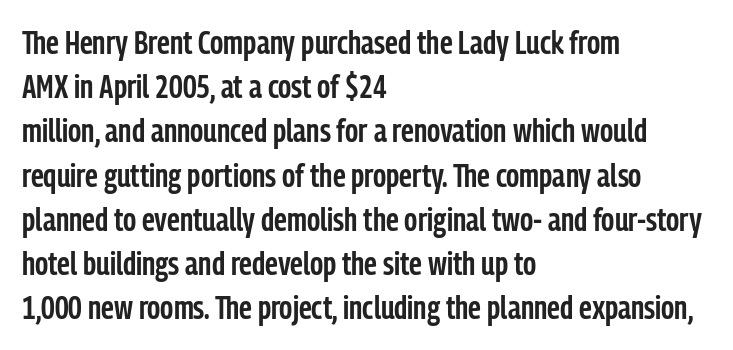
The image shows 33 px semibold, condensed sans-serif type, upright; set left-aligned, normal line spacing (1.34x), normal letter spacing, not underlined; low stroke contrast and a medium x-height.
